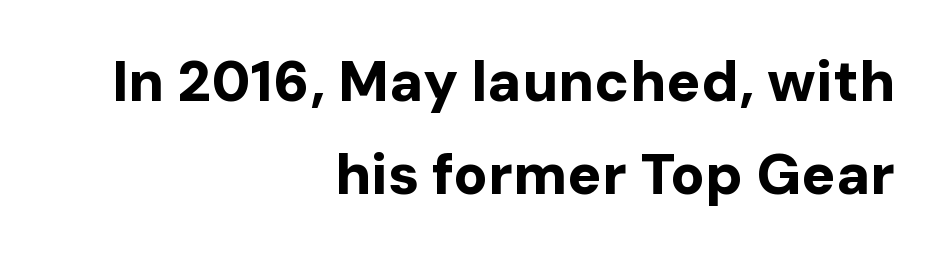
This is heavy type, rendered in bold. Visually the block forms a straight wall on the right and a jagged coastline on the left. Observe the ordinary spacing: letters are neighbours, not strangers. A typesetter would label this face a sans. The rendering uses natural spacing where letterforms have individual widths.
